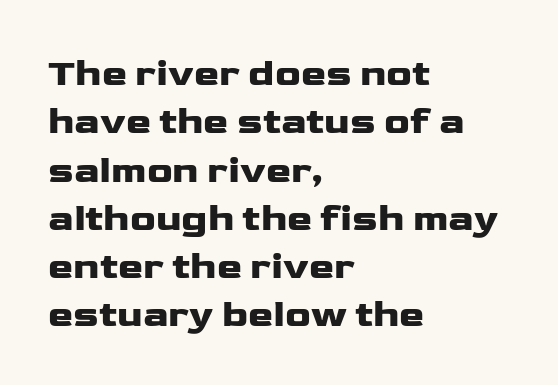
{"serif": "no", "italic": "no", "width": "wide", "stroke_contrast": "low", "x_height": "medium", "monospaced": "no", "underline": "no", "align": "left", "line_spacing": "normal", "line_spacing_ratio": 1.27, "letter_spacing": "normal", "letter_spacing_em": 0.0, "glyph_px": 38}
